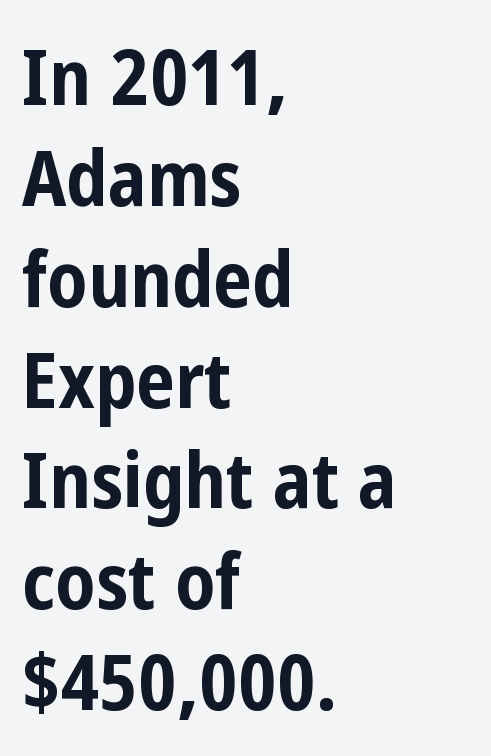
Q: Is the text bold? A: Yes.
Q: Is the text italic (slanted)? A: No, it is upright.
Q: Is the typeface a serif or a sans-serif typeface? A: Sans-serif.
Q: Is the text underlined? A: No.
Q: How is the paragraph aligned? A: Left-aligned.
Q: Is the spacing between letters normal or unusually wide? A: Normal.
Q: Is the spacing between lines tight, normal or loose? A: Normal.
Q: Width (condensed, normal, or wide)? A: Condensed.
Q: Stroke contrast? A: Low.
Q: x-height? A: Medium.
Q: Monospaced? A: No.
